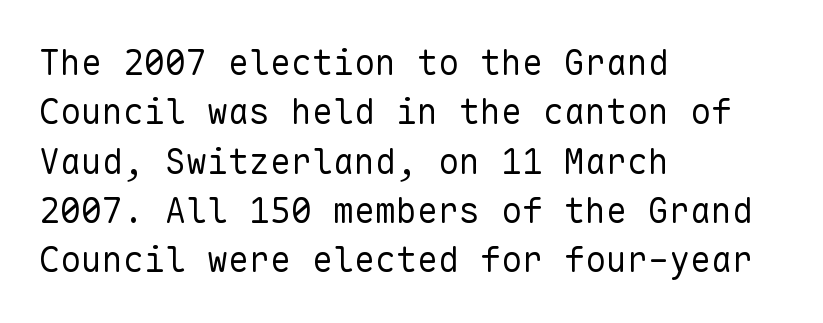
The image shows 35 px regular-weight sans-serif type, upright, monospaced; set left-aligned, normal line spacing (1.41x), normal letter spacing, not underlined; low stroke contrast and a medium x-height.
